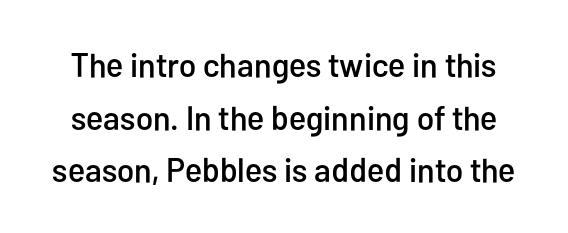
Here the designer chose a conventional face with non-uniform glyph widths. If you measured baseline to baseline, you'd find a middling distance. These lines keep a tight, regular rhythm from letter to letter. Only glyphs here, with clear space below each row. Italic? Not at all — the glyphs are vertical.
